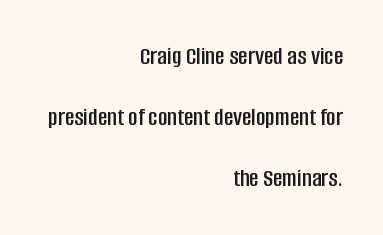
{"italic": "no", "underline": "no", "align": "right", "line_spacing": "loose", "line_spacing_ratio": 2.35, "letter_spacing": "normal", "letter_spacing_em": 0.0, "glyph_px": 26}
